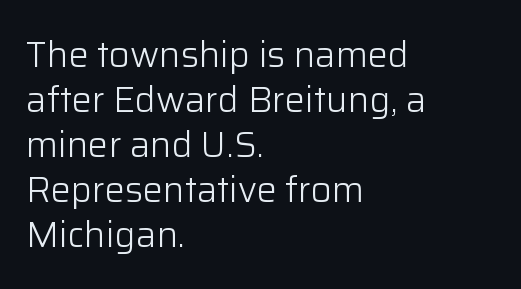
Q: Is the text bold? A: No.
Q: Is the text italic (slanted)? A: No, it is upright.
Q: Is the typeface a serif or a sans-serif typeface? A: Sans-serif.
Q: Is the text underlined? A: No.
Q: How is the paragraph aligned? A: Left-aligned.
Q: Is the spacing between letters normal or unusually wide? A: Normal.
Q: Is the spacing between lines tight, normal or loose? A: Normal.
Q: Width (condensed, normal, or wide)? A: Normal.
Q: Stroke contrast? A: Low.
Q: x-height? A: Medium.
Q: Monospaced? A: No.
